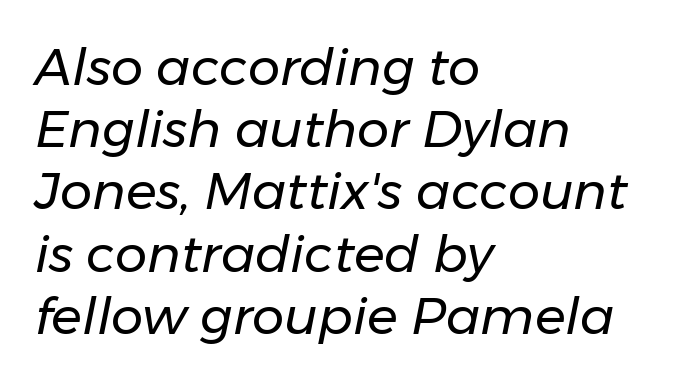
Character widths vary here, with narrow letters taking less room than wide ones. Every character sits at an angle, as italics do. The tracking reads as untouched default to a designer's eye. Decoration check: the copy has no underline.
